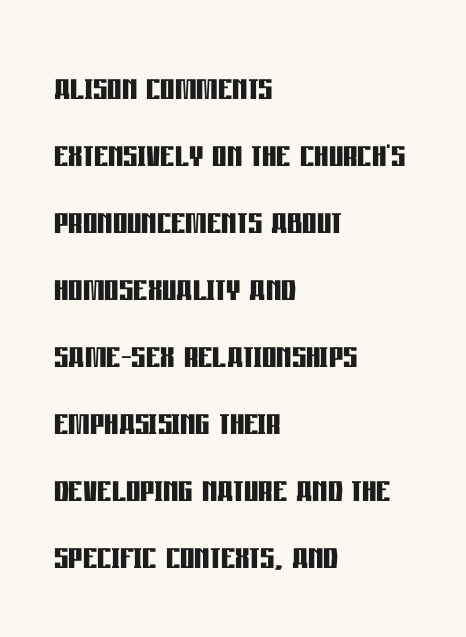
The image shows 45 px semibold, condensed sans-serif type, upright; set left-aligned, normal line spacing (1.49x), normal letter spacing, not underlined; low stroke contrast and a large x-height.
